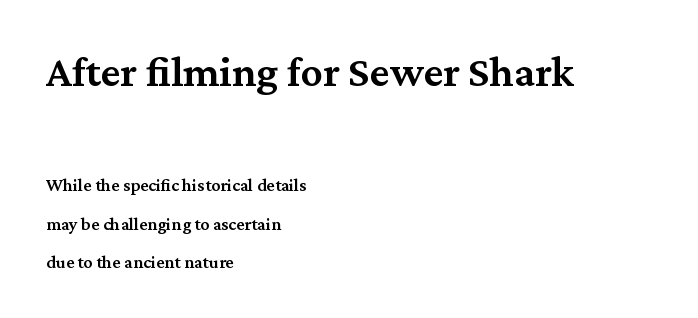
The image shows 44 px semibold serif type, upright; set left-aligned, loose line spacing (2.12x), normal letter spacing, not underlined; the first (top) block is 2.44x larger; medium stroke contrast and a medium x-height.
